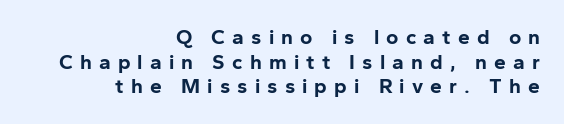
{"italic": "no", "bold": "yes", "underline": "no", "align": "right", "line_spacing_ratio": 1.17, "letter_spacing": "wide", "letter_spacing_em": 0.34, "glyph_px": 21}
